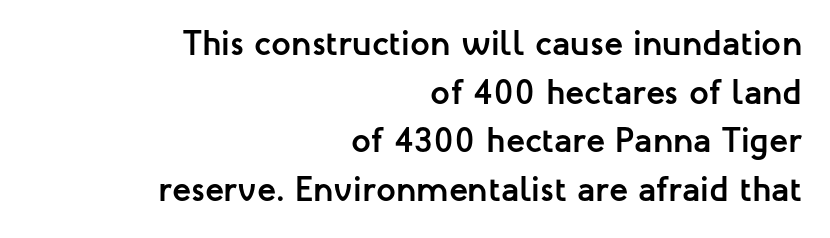
Q: Is the text bold? A: Yes.
Q: Is the text italic (slanted)? A: No, it is upright.
Q: Is the typeface a serif or a sans-serif typeface? A: Sans-serif.
Q: Is the text underlined? A: No.
Q: How is the paragraph aligned? A: Right-aligned.
Q: Is the spacing between letters normal or unusually wide? A: Normal.
Q: Is the spacing between lines tight, normal or loose? A: Normal.
Q: Width (condensed, normal, or wide)? A: Normal.
Q: Stroke contrast? A: Low.
Q: x-height? A: Medium.
Q: Monospaced? A: No.
